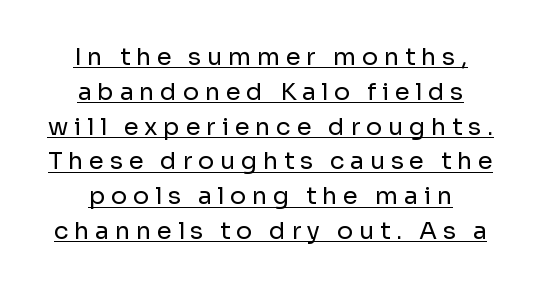
{"italic": "no", "bold": "no", "underline": "yes", "align": "center", "line_spacing": "normal", "line_spacing_ratio": 1.45, "letter_spacing": "wide", "letter_spacing_em": 0.24, "glyph_px": 24}
